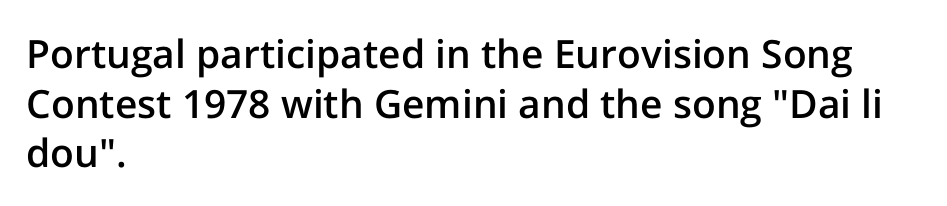
{"serif": "no", "italic": "no", "bold": "semi", "weight": "semibold", "width": "normal", "stroke_contrast": "low", "x_height": "medium", "monospaced": "no", "underline": "no", "align": "left", "line_spacing": "normal", "line_spacing_ratio": 1.27, "letter_spacing": "normal", "letter_spacing_em": 0.0, "glyph_px": 39}
